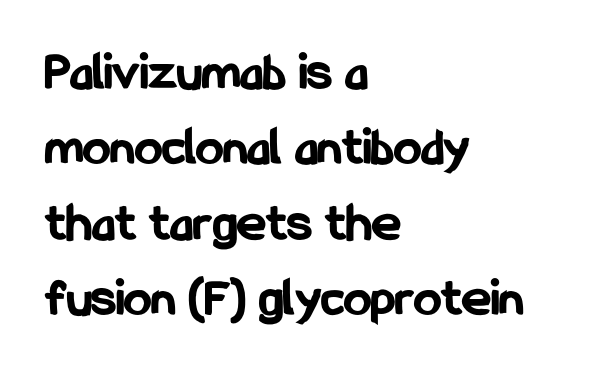
The image shows 55 px bold, condensed sans-serif type, upright; set left-aligned, normal line spacing (1.37x), normal letter spacing, not underlined; low stroke contrast and a medium x-height.
